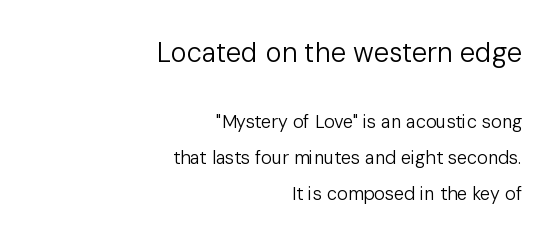
The characters are drawn with everyday or finer stroke widths. The passage shown has conventional tracking throughout. Bare-footed words on every line. Of the two passages, the one on top uses the larger point size.
